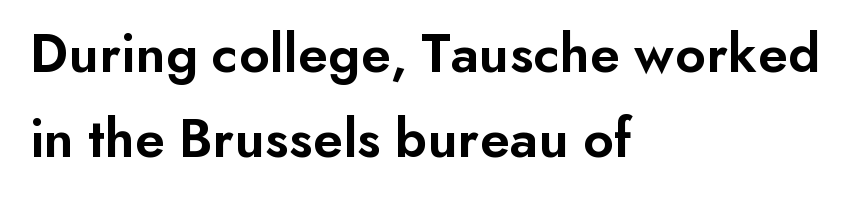
The image shows 57 px semibold sans-serif type, upright; set left-aligned, normal line spacing (1.5x), normal letter spacing, not underlined; low stroke contrast and a small x-height.
